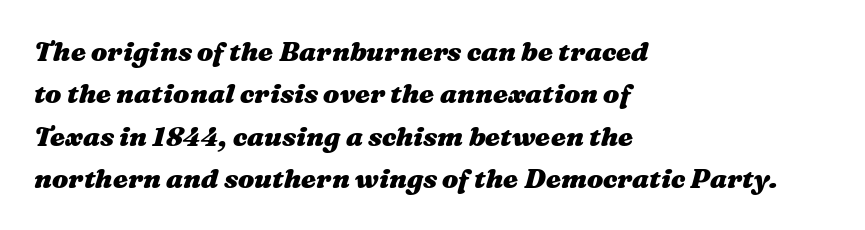
{"italic": "yes", "lean": "right", "slant_degrees": 16, "bold": "yes", "underline": "no", "align": "left", "line_spacing": "normal", "line_spacing_ratio": 1.57, "letter_spacing": "normal", "letter_spacing_em": 0.0, "glyph_px": 27}
